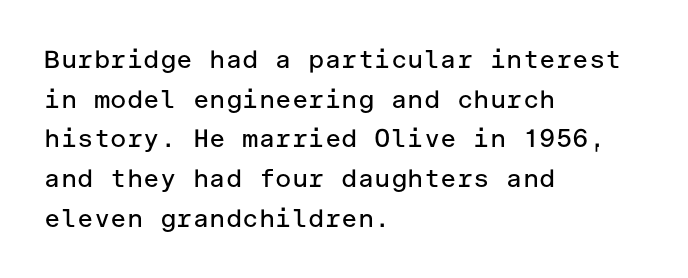
{"italic": "no", "bold": "no", "underline": "no", "align": "left", "line_spacing": "normal", "line_spacing_ratio": 1.59, "letter_spacing": "normal", "letter_spacing_em": 0.0, "glyph_px": 25}
